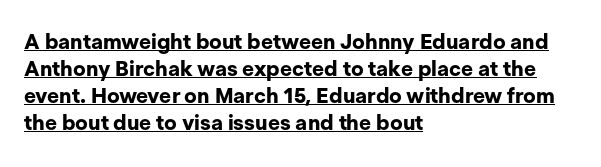
Horizontal alignment here is leftward, the default for most running prose. Normally led — the rows are evenly, conventionally spaced. Italic: no, the glyphs are upright roman. Descenders here cross a horizontal rule under the line. Each glyph is drawn with heavy, bold strokes. The letterforms sit shoulder to shoulder at normal distance.
